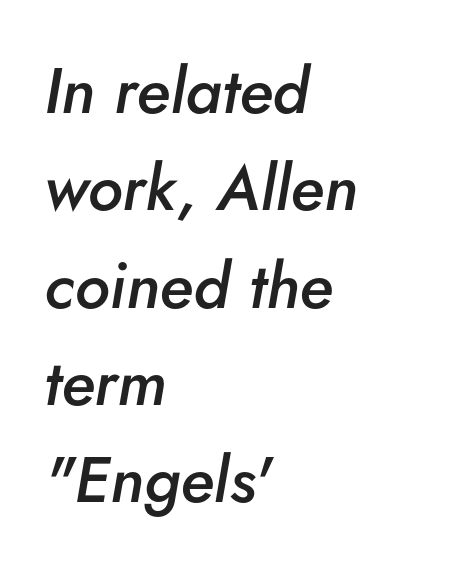
Q: Is the text bold? A: Semi-bold.
Q: Is the text italic (slanted)? A: Yes, it leans right by about 5 degrees.
Q: Is the text underlined? A: No.
Q: How is the paragraph aligned? A: Left-aligned.
Q: Is the spacing between letters normal or unusually wide? A: Normal.
Q: Is the spacing between lines tight, normal or loose? A: Normal.
Q: Width (condensed, normal, or wide)? A: Normal.
Q: Stroke contrast? A: Low.
Q: x-height? A: Small.
Q: Monospaced? A: No.
